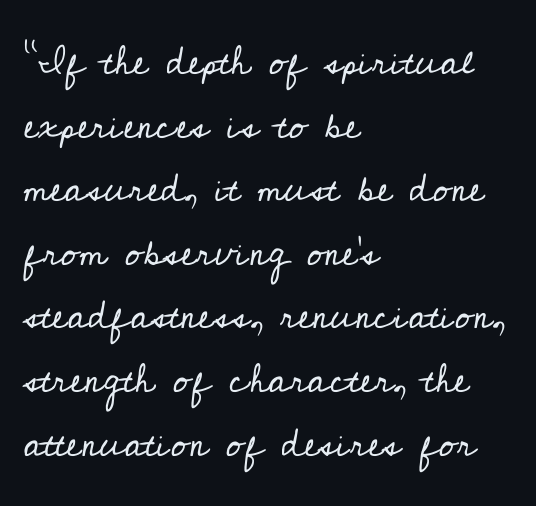
{"serif": "yes", "bold": "no", "weight": "regular", "width": "normal", "stroke_contrast": "low", "x_height": "small", "monospaced": "no", "underline": "no", "align": "left", "line_spacing": "normal", "line_spacing_ratio": 1.59, "letter_spacing": "normal", "letter_spacing_em": 0.0, "glyph_px": 40}
